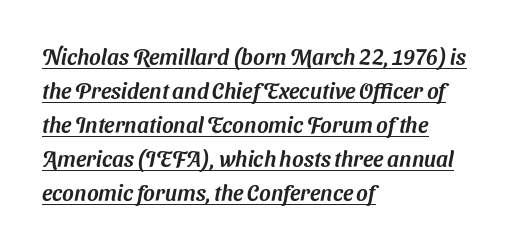
Does the leading feel generous? No, just average. What decoration does the sample have? An underline. Typeset ragged right — the left edge is the straight one. Standard letterfit; no display-style spreading of the glyphs.
